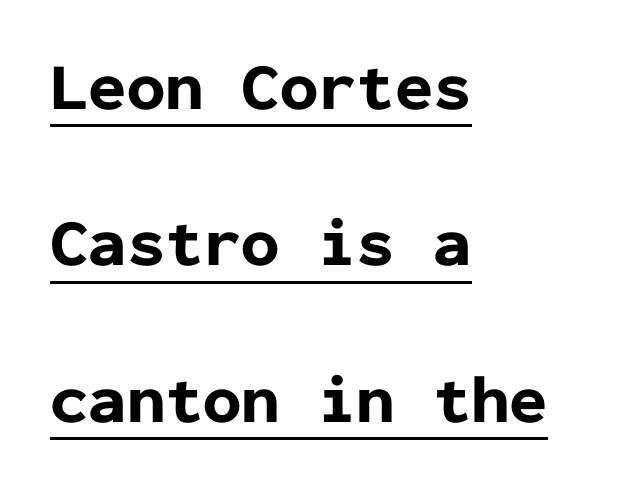
Q: Is the text bold? A: Yes.
Q: Is the text italic (slanted)? A: No, it is upright.
Q: Is the typeface a serif or a sans-serif typeface? A: Sans-serif.
Q: Is the text underlined? A: Yes.
Q: How is the paragraph aligned? A: Left-aligned.
Q: Is the spacing between letters normal or unusually wide? A: Normal.
Q: Is the spacing between lines tight, normal or loose? A: Loose.
Q: Width (condensed, normal, or wide)? A: Normal.
Q: Stroke contrast? A: Low.
Q: x-height? A: Medium.
Q: Monospaced? A: Yes.
